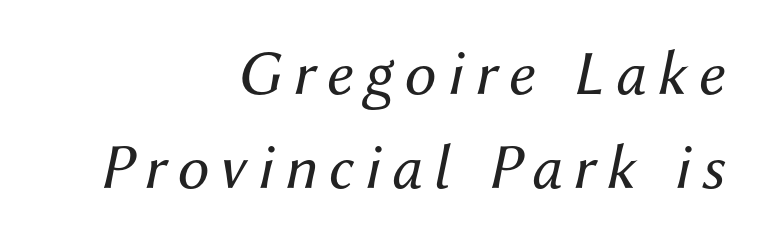
The image shows 64 px regular-weight type, italic (leaning right); set right-aligned, normal line spacing (1.47x), not underlined; medium stroke contrast and a medium x-height.
